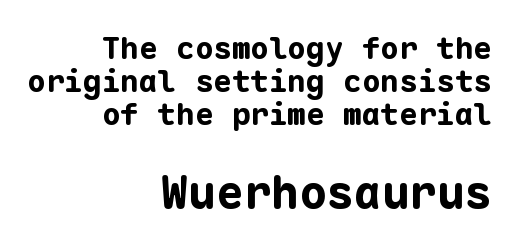
Italic? Not at all — the glyphs are vertical. Nothing sits at the stroke ends, so this counts as sans-serif. A full-strength bold gives these letters their thick strokes. Students, observe: this is what under-led, compact text looks like. Caption: standard tracking, unaltered. A clean baseline with only descenders dipping below it.
